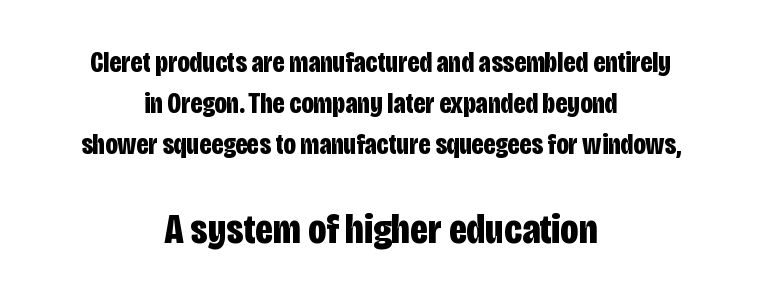
The image shows 43 px bold, condensed sans-serif type, upright; set centered, normal line spacing (1.42x), normal letter spacing, not underlined; the second (bottom) block is 1.48x larger; low stroke contrast and a large x-height.
